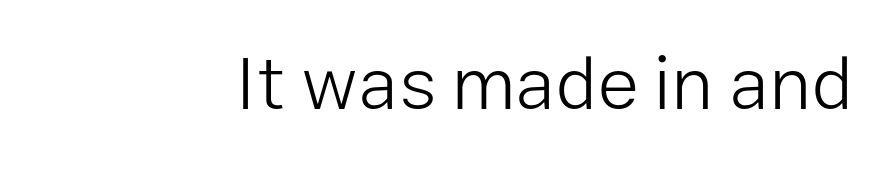
{"serif": "no", "italic": "no", "bold": "no", "weight": "light", "width": "normal", "stroke_contrast": "low", "x_height": "medium", "monospaced": "no", "underline": "no", "align": "right", "letter_spacing": "normal", "letter_spacing_em": 0.0, "glyph_px": 76}
